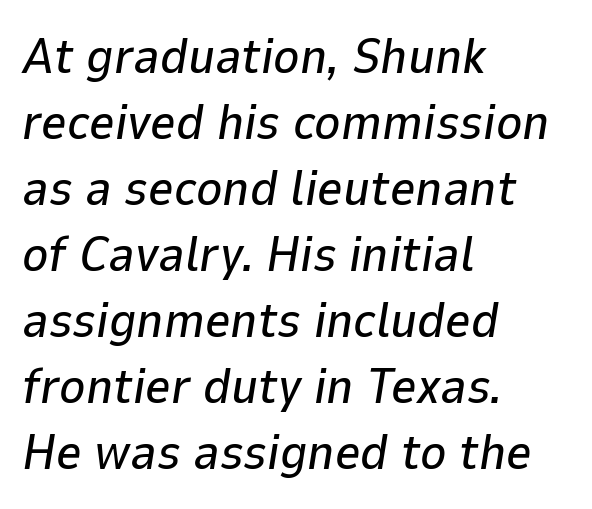
Typeset ragged right — the left edge is the straight one. Decoration check: the copy has no underline. Tall strokes in this sample are angled rather than plumb. Each word holds together tightly as a unit, with standard inter-letter gaps.
